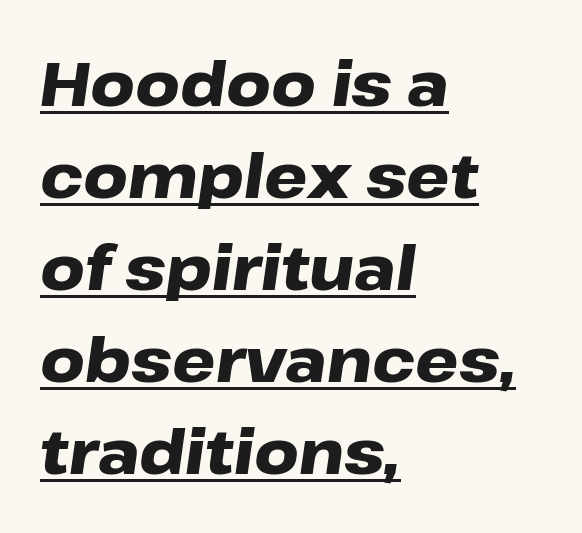
The image shows 61 px heavy, wide type, italic (leaning right); set left-aligned, normal line spacing (1.51x), normal letter spacing, underlined; low stroke contrast and a medium x-height.
